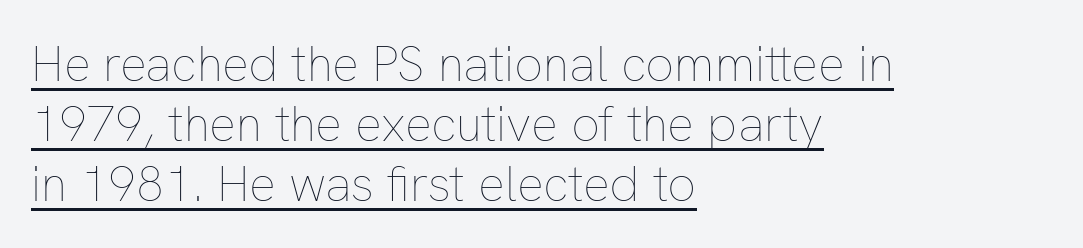
{"italic": "no", "bold": "no", "weight": "thin", "width": "normal", "stroke_contrast": "low", "x_height": "medium", "monospaced": "no", "underline": "yes", "align": "left", "line_spacing_ratio": 1.2, "letter_spacing": "normal", "letter_spacing_em": 0.0, "glyph_px": 50}
